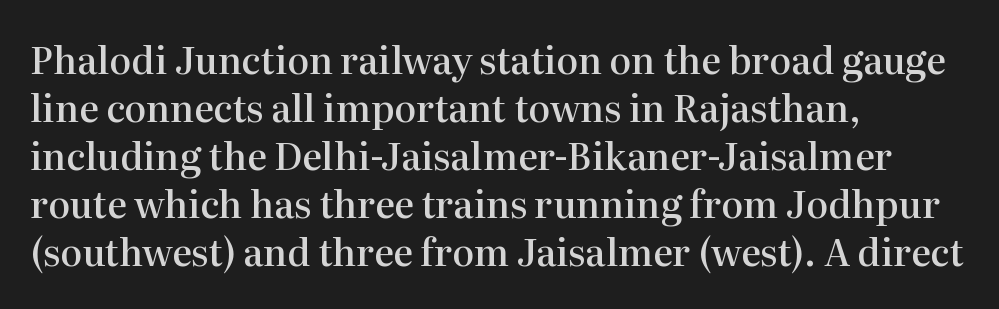
{"serif": "yes", "italic": "no", "bold": "semi", "weight": "semibold", "width": "normal", "stroke_contrast": "high", "x_height": "medium", "monospaced": "no", "underline": "no", "align": "left", "line_spacing": "normal", "line_spacing_ratio": 1.3, "letter_spacing": "normal", "letter_spacing_em": 0.0, "glyph_px": 37}
